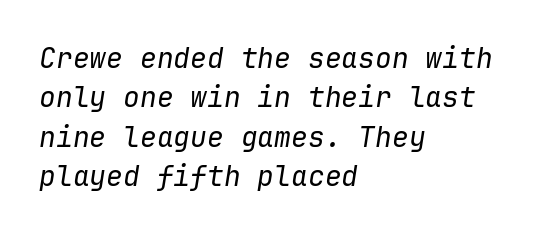
{"italic": "yes", "lean": "right", "slant_degrees": 9, "bold": "no", "weight": "regular", "width": "normal", "stroke_contrast": "low", "x_height": "medium", "monospaced": "yes", "underline": "no", "align": "left", "line_spacing": "normal", "line_spacing_ratio": 1.41, "letter_spacing": "normal", "letter_spacing_em": 0.0, "glyph_px": 28}
